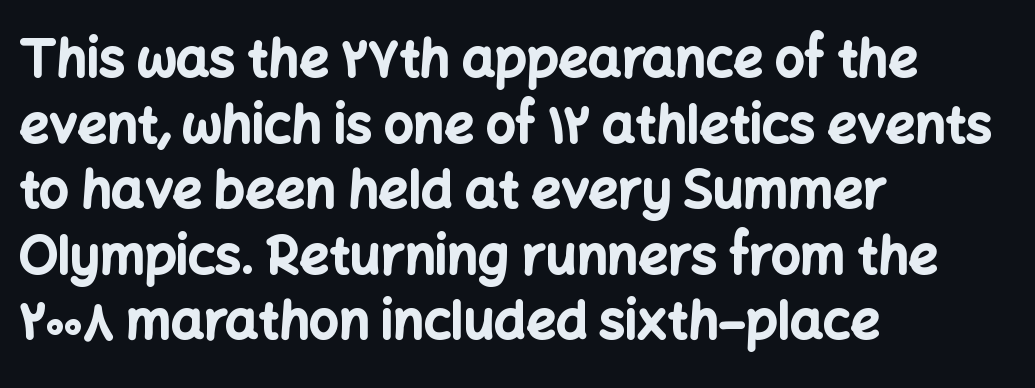
Q: Is the text bold? A: Yes.
Q: Is the text italic (slanted)? A: No, it is upright.
Q: Is the typeface a serif or a sans-serif typeface? A: Sans-serif.
Q: Is the text underlined? A: No.
Q: How is the paragraph aligned? A: Left-aligned.
Q: Is the spacing between letters normal or unusually wide? A: Normal.
Q: Is the spacing between lines tight, normal or loose? A: Normal.
Q: Width (condensed, normal, or wide)? A: Normal.
Q: Stroke contrast? A: Low.
Q: x-height? A: Medium.
Q: Monospaced? A: No.
